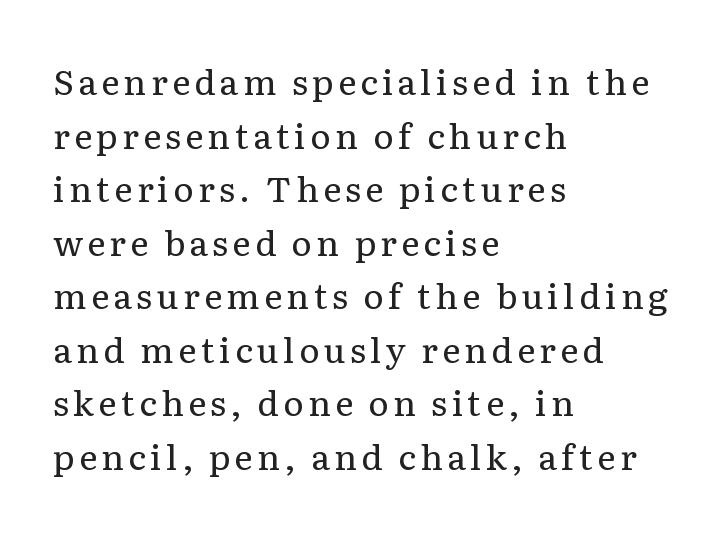
The compositor pushed each line to the left boundary. The passage shown is not bold in any degree. Posture: vertical. This sample has the flowing, uneven cadence of proportional lettering.
